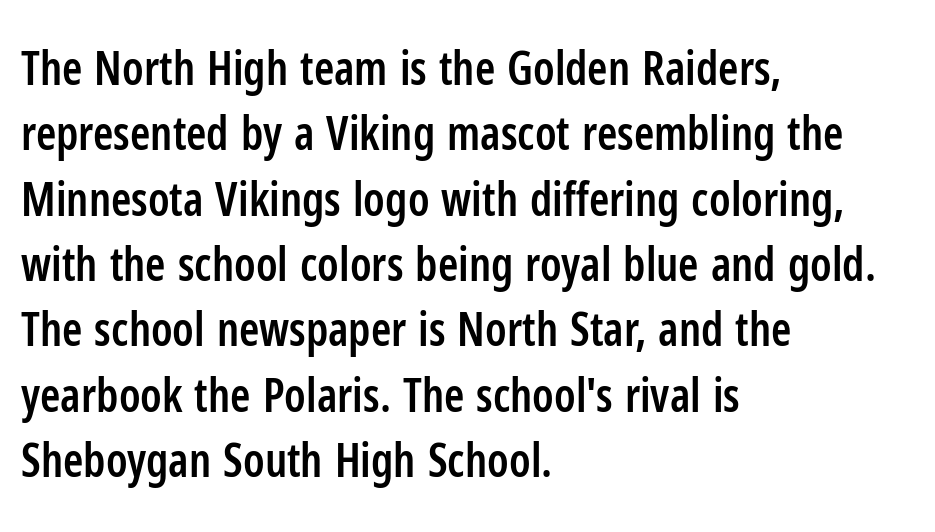
The image shows 46 px semibold, condensed sans-serif type, upright; set left-aligned, normal line spacing (1.42x), normal letter spacing, not underlined; low stroke contrast and a medium x-height.
